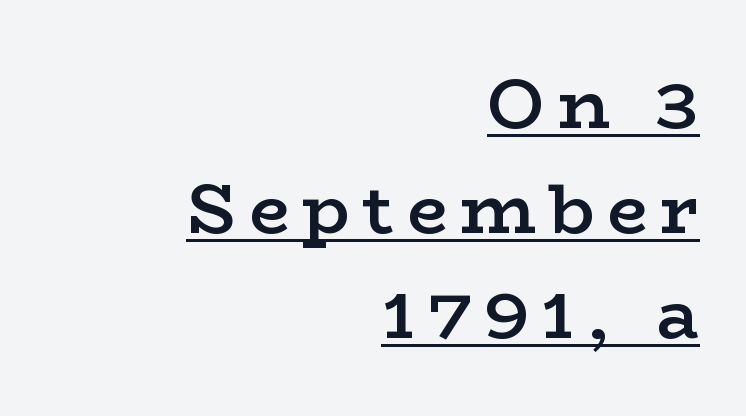
Varying glyph widths throughout — classic text-font behaviour. The axis of the letterforms is exactly vertical. Classification — serif. Compared with typical paragraphs, the rows here are spaced about the same.
